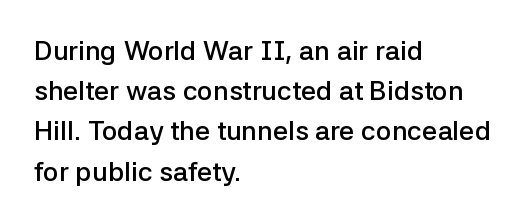
The image shows 27 px text type, upright; set left-aligned, normal line spacing (1.49x), normal letter spacing, not underlined.
